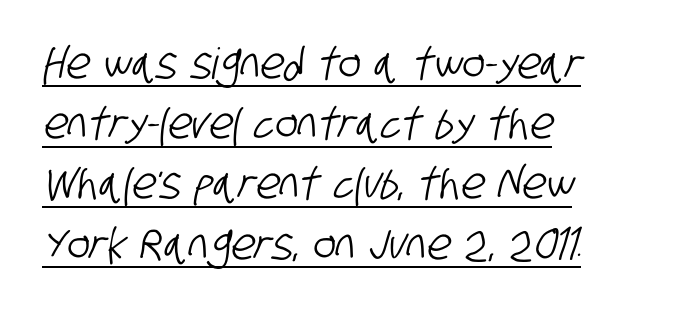
{"serif": "no", "width": "condensed", "stroke_contrast": "low", "x_height": "large", "monospaced": "no", "underline": "yes", "align": "left", "line_spacing": "normal", "line_spacing_ratio": 1.4, "letter_spacing": "normal", "letter_spacing_em": 0.0, "glyph_px": 43}
